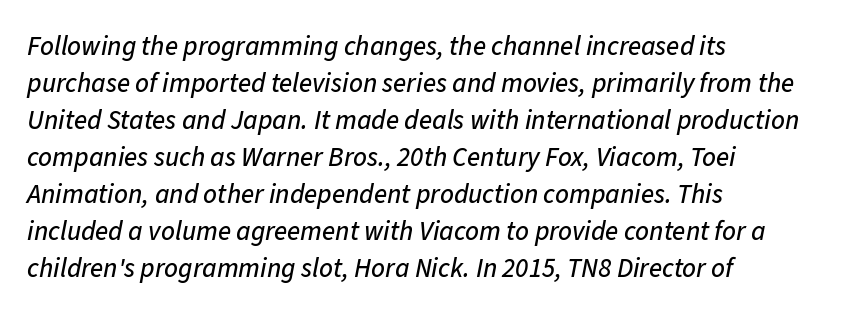
The image shows 27 px text type, italic (leaning right); set left-aligned, normal line spacing (1.37x), normal letter spacing, not underlined.
